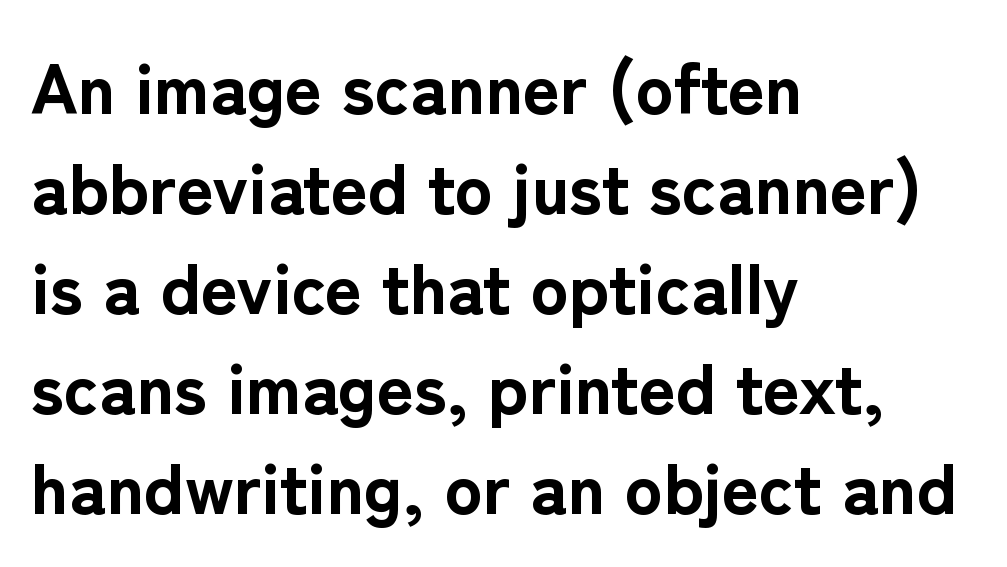
{"serif": "no", "italic": "no", "bold": "yes", "weight": "bold", "width": "normal", "stroke_contrast": "low", "x_height": "medium", "monospaced": "no", "underline": "no", "align": "left", "line_spacing": "normal", "line_spacing_ratio": 1.41, "letter_spacing": "normal", "letter_spacing_em": 0.0, "glyph_px": 71}
